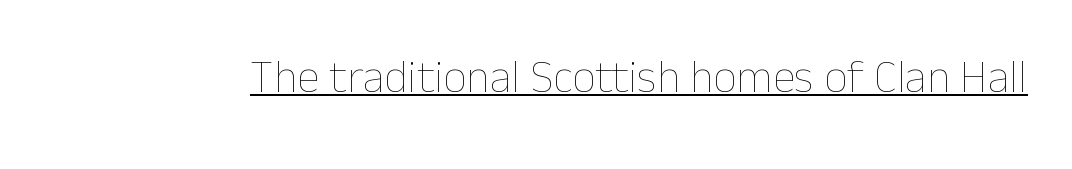
Q: Is the text bold? A: No.
Q: Is the text italic (slanted)? A: No, it is upright.
Q: Is the text underlined? A: Yes.
Q: Is the spacing between letters normal or unusually wide? A: Normal.
Q: Width (condensed, normal, or wide)? A: Normal.
Q: Stroke contrast? A: Low.
Q: x-height? A: Medium.
Q: Monospaced? A: No.
